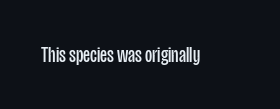
The image shows 22 px text type, upright; set normal letter spacing, not underlined.
